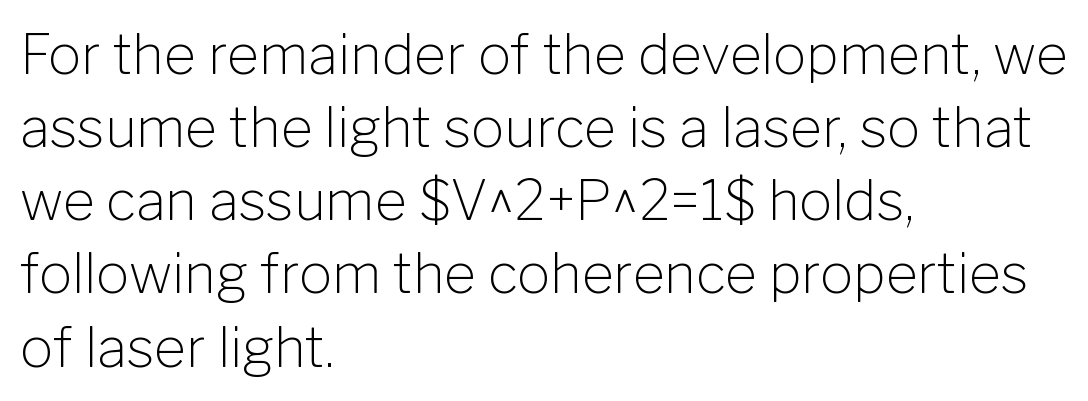
{"serif": "no", "italic": "no", "bold": "no", "weight": "light", "width": "normal", "stroke_contrast": "low", "x_height": "medium", "monospaced": "no", "underline": "no", "align": "left", "line_spacing": "normal", "line_spacing_ratio": 1.33, "letter_spacing": "normal", "letter_spacing_em": 0.0, "glyph_px": 55}
